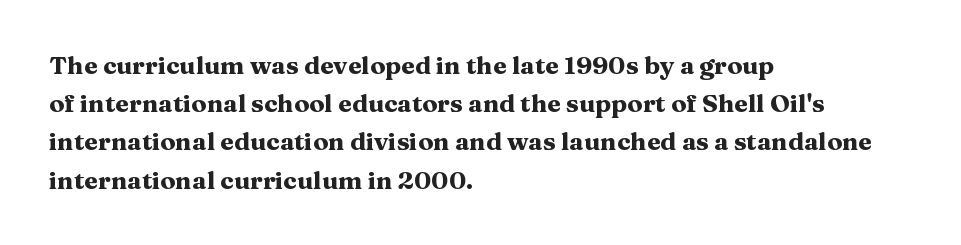
Lines of text with bare space underneath. Quick note: interline space is typical. The line texture is even and compact thanks to regular tracking. The letters stand straight up with perfectly vertical stems. I'd describe the lettering as bold — thick and assertive.
